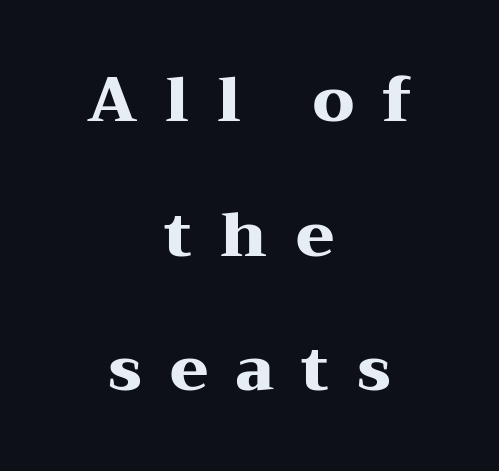
Q: Is the text bold? A: Yes.
Q: Is the text italic (slanted)? A: No, it is upright.
Q: Is the typeface a serif or a sans-serif typeface? A: Serif.
Q: Is the text underlined? A: No.
Q: How is the paragraph aligned? A: Centered.
Q: Is the spacing between letters normal or unusually wide? A: Unusually wide.
Q: Is the spacing between lines tight, normal or loose? A: Loose.
Q: Width (condensed, normal, or wide)? A: Wide.
Q: Stroke contrast? A: Medium.
Q: x-height? A: Medium.
Q: Monospaced? A: No.
